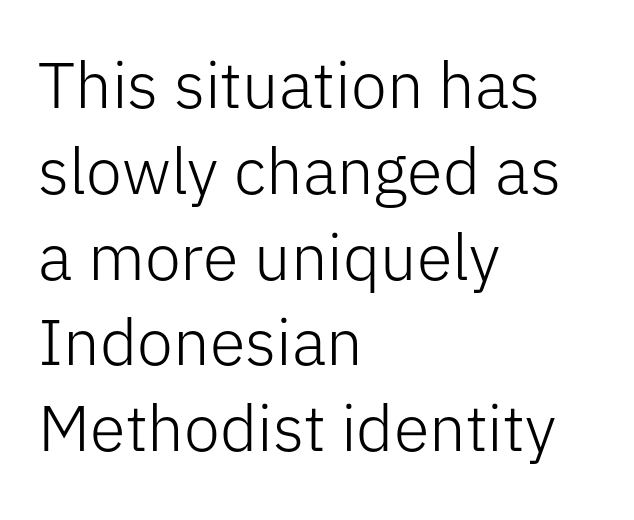
Q: Is the text bold? A: No.
Q: Is the text italic (slanted)? A: No, it is upright.
Q: Is the typeface a serif or a sans-serif typeface? A: Sans-serif.
Q: Is the text underlined? A: No.
Q: How is the paragraph aligned? A: Left-aligned.
Q: Is the spacing between letters normal or unusually wide? A: Normal.
Q: Is the spacing between lines tight, normal or loose? A: Normal.
Q: Width (condensed, normal, or wide)? A: Normal.
Q: Stroke contrast? A: Low.
Q: x-height? A: Medium.
Q: Monospaced? A: No.
